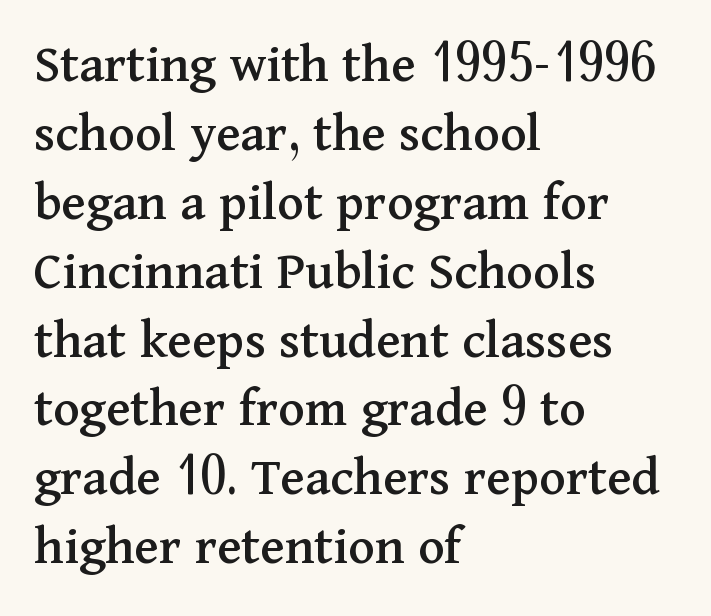
Q: Is the text italic (slanted)? A: No, it is upright.
Q: Is the typeface a serif or a sans-serif typeface? A: Serif.
Q: Is the text underlined? A: No.
Q: How is the paragraph aligned? A: Left-aligned.
Q: Is the spacing between letters normal or unusually wide? A: Normal.
Q: Width (condensed, normal, or wide)? A: Normal.
Q: Stroke contrast? A: Medium.
Q: x-height? A: Medium.
Q: Monospaced? A: No.
